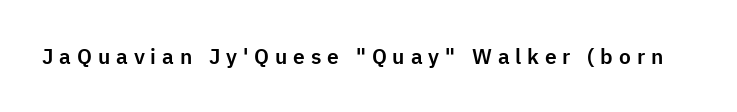
{"italic": "no", "underline": "no", "letter_spacing": "wide", "letter_spacing_em": 0.28, "glyph_px": 21}
